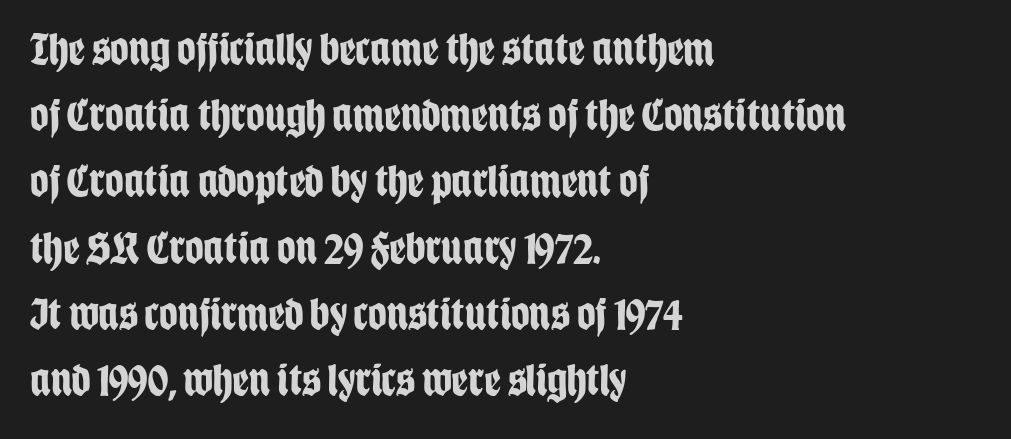
Spacing between characters is what you'd get straight out of the box. This is roman type, the default non-slanted kind. The baseline area is clear. The lines in this sample share a left origin and differ only in where they stop. The line-height multiplier appears to be the usual default. Here the designer chose a conventional face with non-uniform glyph widths.
